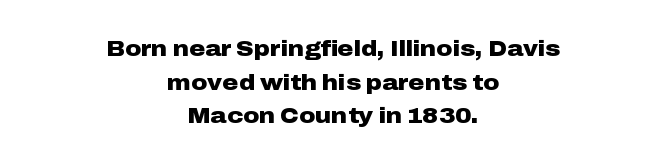
{"italic": "no", "bold": "yes", "underline": "no", "align": "center", "line_spacing": "normal", "line_spacing_ratio": 1.53, "letter_spacing": "normal", "letter_spacing_em": 0.0, "glyph_px": 22}
